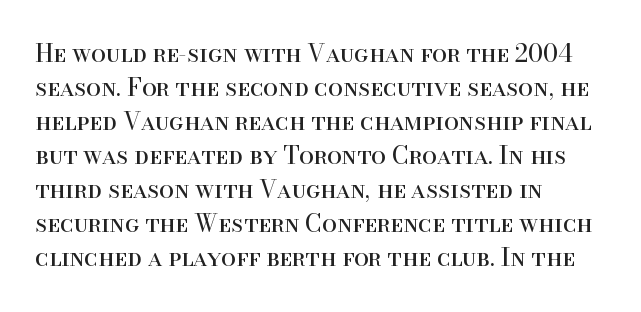
Just letters on the line, the space beneath them empty. The lines sit at an ordinary, default distance from one another. Reading down the block, your eye returns to a fixed left position each line. Think standard paragraph weight, or any step lighter than that.
